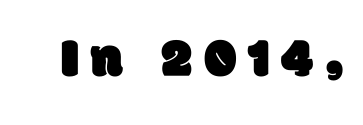
The image shows 56 px sans-serif type; set unusually wide letter spacing (+0.22 em), not underlined; low stroke contrast and a large x-height.
